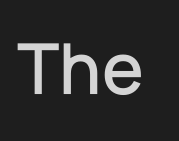
Characters follow at the spacing the type designer built in. Nobody drew a line under any word here. You can tell it's not italic because the verticals are truly vertical. The face used here is proportionally spaced, like ordinary book or web type. The designer went with a sans here, leaving each stem footless.
